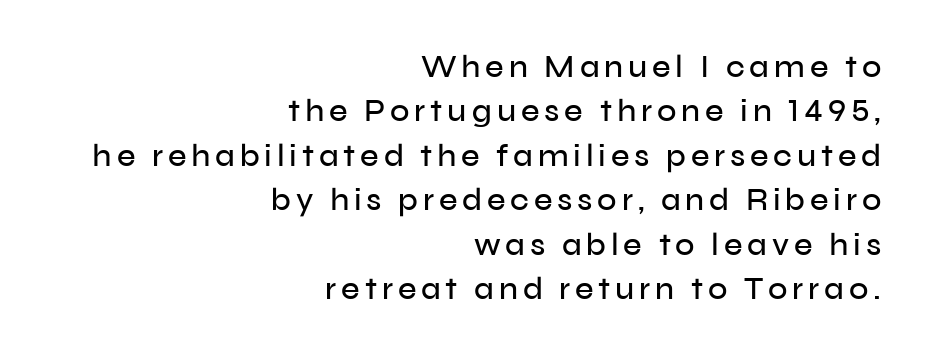
Q: Is the text italic (slanted)? A: No, it is upright.
Q: Is the typeface a serif or a sans-serif typeface? A: Sans-serif.
Q: Is the text underlined? A: No.
Q: How is the paragraph aligned? A: Right-aligned.
Q: Is the spacing between lines tight, normal or loose? A: Normal.
Q: Width (condensed, normal, or wide)? A: Normal.
Q: Stroke contrast? A: Low.
Q: x-height? A: Medium.
Q: Monospaced? A: No.
